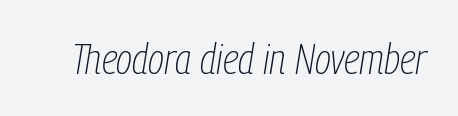
The image shows 43 px thin, condensed type, italic (leaning right); set normal letter spacing, not underlined; low stroke contrast and a medium x-height.
